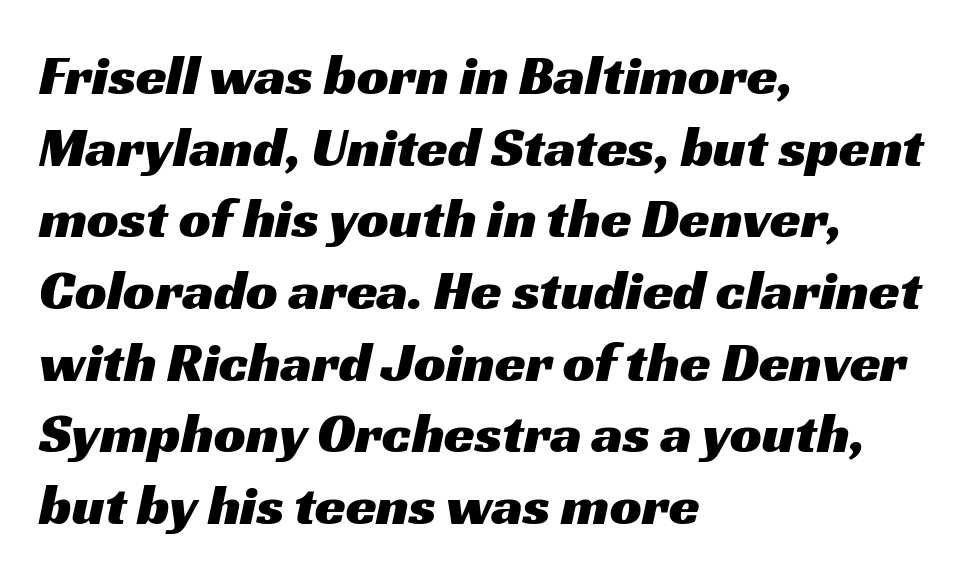
{"serif": "no", "width": "wide", "stroke_contrast": "medium", "x_height": "medium", "monospaced": "no", "underline": "no", "align": "left", "line_spacing": "normal", "line_spacing_ratio": 1.28, "letter_spacing": "normal", "letter_spacing_em": 0.0, "glyph_px": 56}
